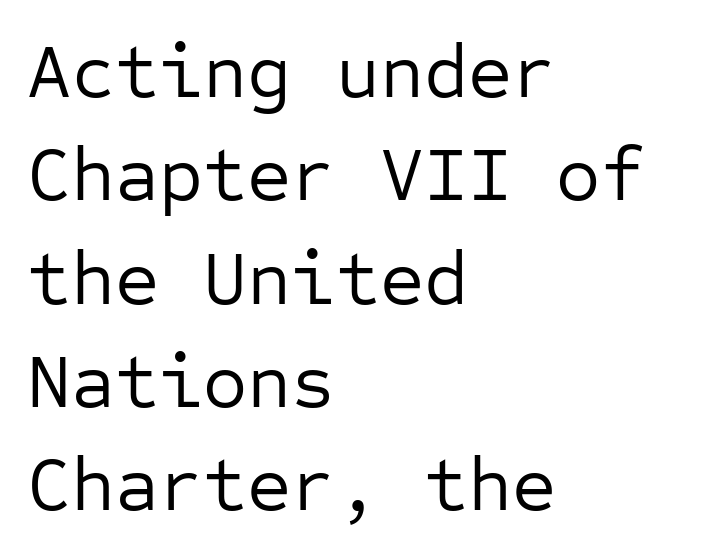
Q: Is the text bold? A: No.
Q: Is the text italic (slanted)? A: No, it is upright.
Q: Is the typeface a serif or a sans-serif typeface? A: Sans-serif.
Q: Is the text underlined? A: No.
Q: How is the paragraph aligned? A: Left-aligned.
Q: Is the spacing between letters normal or unusually wide? A: Normal.
Q: Is the spacing between lines tight, normal or loose? A: Normal.
Q: Width (condensed, normal, or wide)? A: Normal.
Q: Stroke contrast? A: Low.
Q: x-height? A: Medium.
Q: Monospaced? A: Yes.
